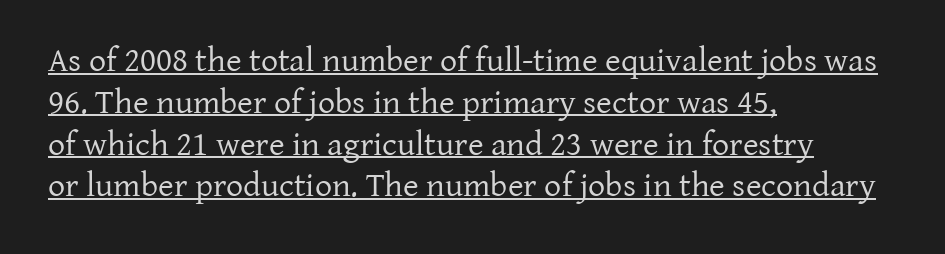
Check the space under the baseline: a stroke is drawn there. The passage shown is typeset with a serif family. Ink coverage per letter is moderate at most. Rendered with straight, roman letterforms.
